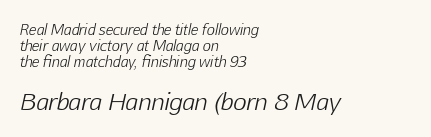
Q: Is the text bold? A: No.
Q: Is the text italic (slanted)? A: Yes, it leans right by about 12 degrees.
Q: Is the text underlined? A: No.
Q: How is the paragraph aligned? A: Left-aligned.
Q: Is the spacing between letters normal or unusually wide? A: Normal.
Q: Is the spacing between lines tight, normal or loose? A: Tight.
Q: Which block of text is set in a larger size, the first (top) or the second (bottom)? A: The second (bottom) one.
